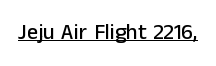
{"italic": "no", "underline": "yes", "letter_spacing": "normal", "letter_spacing_em": 0.0, "glyph_px": 22}
